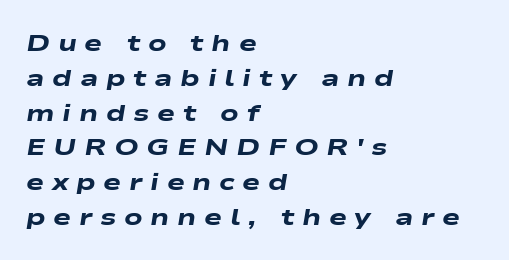
The image shows 24 px bold type, italic (leaning right); set left-aligned, normal line spacing (1.45x), unusually wide letter spacing (+0.32 em), not underlined.
